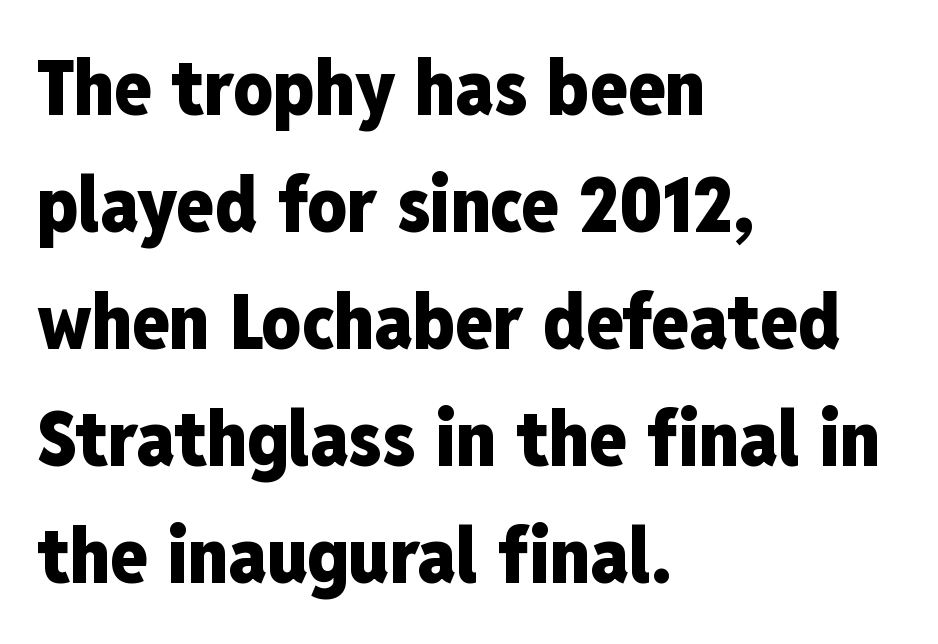
On the weight axis this lands at bold, roughly 700. No feet cap the strokes, marking this as sans-serif type. Vertical strokes here are truly vertical. Evenly set lines give the paragraph a standard silhouette. Has an underline been added? It has not. In terms of letterspacing, this is plain default setting.
